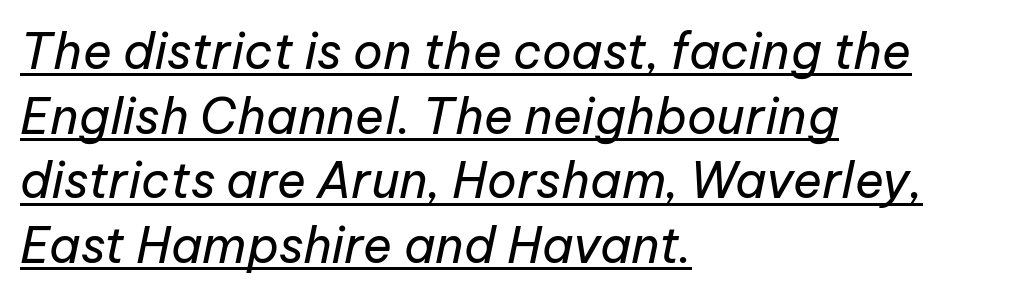
These lines sit exactly where default settings would place them. Is there an underline? Yes — a line sits under the letters. This is oblique type, the kind used for emphasis or titles. Honestly, the letter spacing is just normal — you wouldn't notice it.
